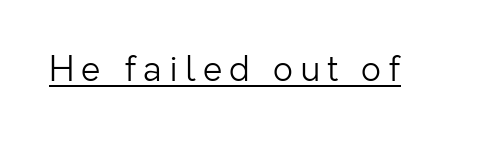
Q: Is the text bold? A: No.
Q: Is the text italic (slanted)? A: No, it is upright.
Q: Is the typeface a serif or a sans-serif typeface? A: Sans-serif.
Q: Is the text underlined? A: Yes.
Q: Is the spacing between letters normal or unusually wide? A: Unusually wide.
Q: Width (condensed, normal, or wide)? A: Normal.
Q: Stroke contrast? A: Low.
Q: x-height? A: Medium.
Q: Monospaced? A: No.
